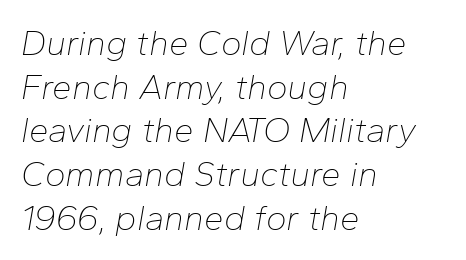
{"italic": "yes", "lean": "right", "slant_degrees": 10, "bold": "no", "weight": "thin", "width": "normal", "stroke_contrast": "low", "x_height": "medium", "monospaced": "no", "underline": "no", "align": "left", "line_spacing": "normal", "line_spacing_ratio": 1.25, "letter_spacing": "normal", "letter_spacing_em": 0.0, "glyph_px": 35}
